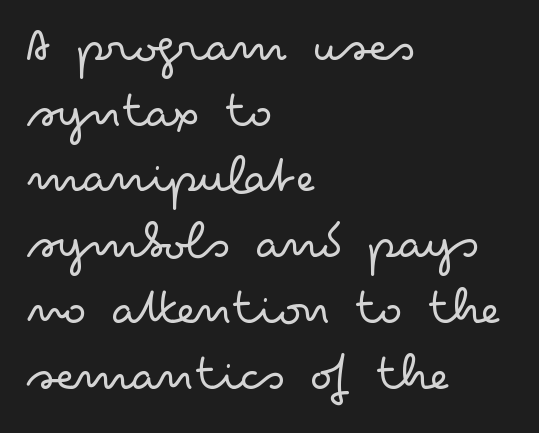
Q: Is the text bold? A: No.
Q: Is the text italic (slanted)? A: No, it is upright.
Q: Is the typeface a serif or a sans-serif typeface? A: Sans-serif.
Q: Is the text underlined? A: No.
Q: How is the paragraph aligned? A: Left-aligned.
Q: Is the spacing between letters normal or unusually wide? A: Normal.
Q: Width (condensed, normal, or wide)? A: Wide.
Q: Stroke contrast? A: Low.
Q: x-height? A: Small.
Q: Monospaced? A: No.
